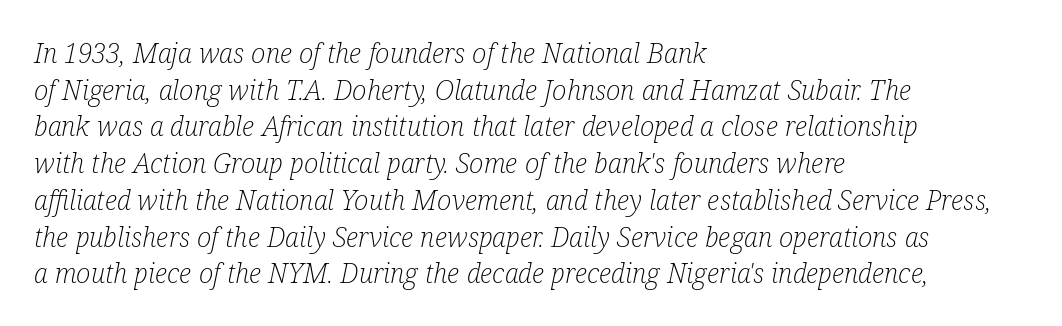
Quick note: underline off. The passage shown has conventional tracking throughout. Is the type heavy? It reads as light-to-regular instead. Slant detected: the letters are inclined. Vertically, the passage feels balanced, rows spaced as you'd expect. Casual observation: everything's shoved over to the left.
